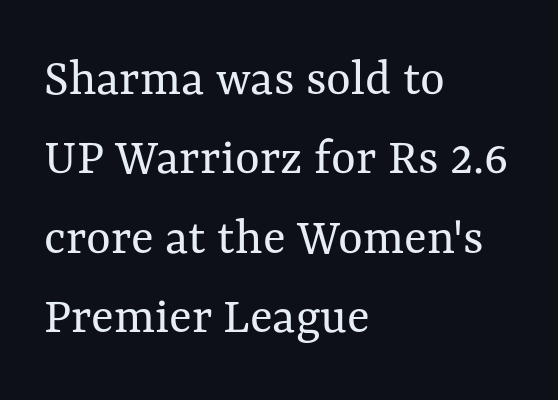
{"italic": "no", "bold": "no", "weight": "regular", "width": "normal", "stroke_contrast": "medium", "x_height": "medium", "monospaced": "no", "underline": "no", "align": "left", "line_spacing": "normal", "line_spacing_ratio": 1.5, "letter_spacing": "normal", "letter_spacing_em": 0.0, "glyph_px": 53}
